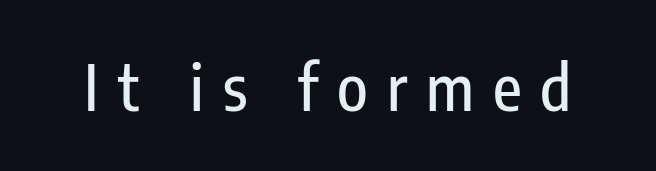
The image shows 63 px condensed sans-serif type, upright; set unusually wide letter spacing (+0.3 em), not underlined; low stroke contrast and a medium x-height.
